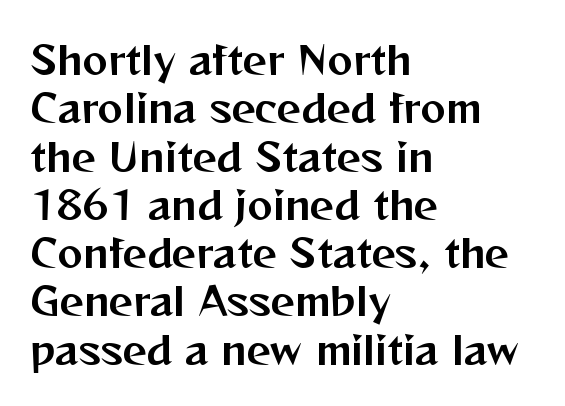
Honestly, the letter spacing is just normal — you wouldn't notice it. Note: no serifs on the glyphs. The words here are not underlined. The rendering uses natural spacing where letterforms have individual widths.
